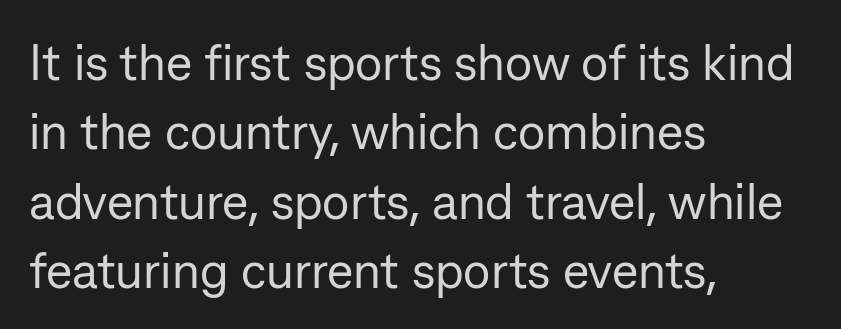
{"serif": "no", "italic": "no", "bold": "no", "weight": "regular", "width": "normal", "stroke_contrast": "low", "x_height": "medium", "monospaced": "no", "underline": "no", "align": "left", "line_spacing": "normal", "line_spacing_ratio": 1.39, "letter_spacing": "normal", "letter_spacing_em": 0.0, "glyph_px": 50}
